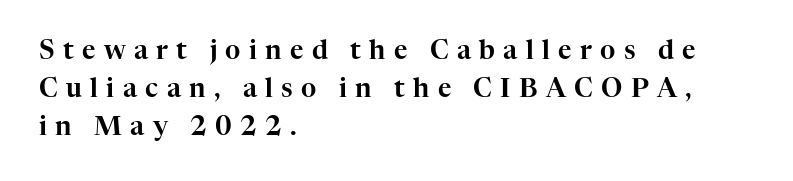
{"italic": "no", "underline": "no", "align": "left", "line_spacing": "normal", "line_spacing_ratio": 1.46, "letter_spacing": "wide", "letter_spacing_em": 0.32, "glyph_px": 26}
